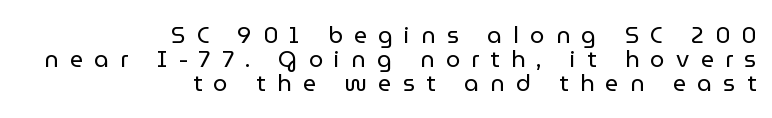
{"italic": "no", "bold": "no", "underline": "no", "align": "right", "line_spacing": "tight", "line_spacing_ratio": 1.04, "letter_spacing": "wide", "letter_spacing_em": 0.49, "glyph_px": 23}
